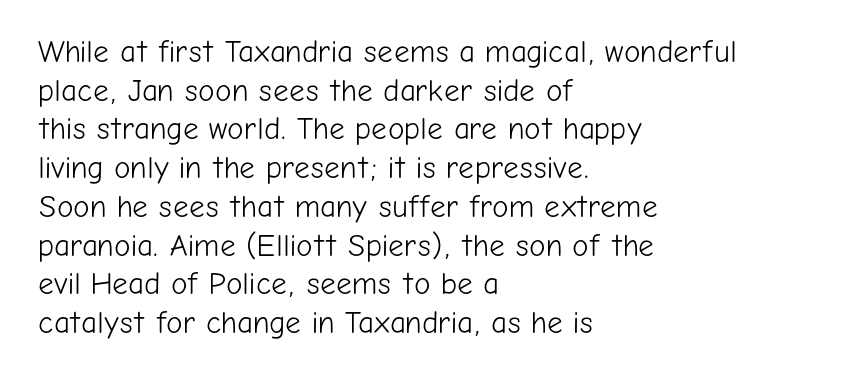
The image shows 31 px light sans-serif type, upright; set left-aligned, normal line spacing (1.25x), normal letter spacing, not underlined; low stroke contrast and a medium x-height.
